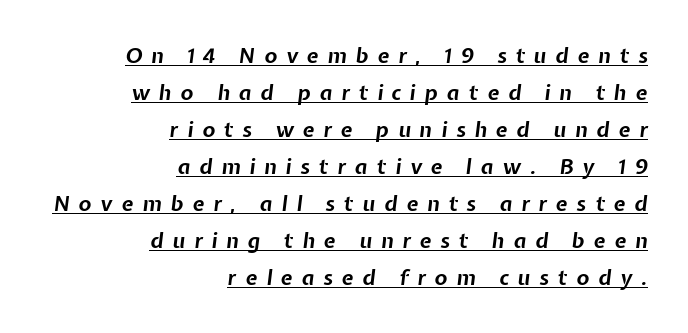
{"italic": "yes", "lean": "right", "slant_degrees": 7, "bold": "yes", "underline": "yes", "align": "right", "line_spacing_ratio": 1.76, "letter_spacing": "wide", "letter_spacing_em": 0.43, "glyph_px": 21}
